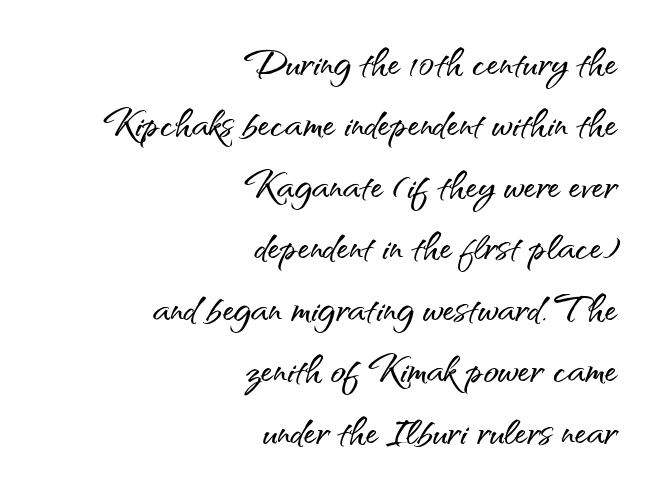
{"serif": "no", "width": "normal", "stroke_contrast": "medium", "x_height": "small", "monospaced": "no", "underline": "no", "align": "right", "line_spacing_ratio": 1.23, "letter_spacing": "normal", "letter_spacing_em": 0.0, "glyph_px": 50}
